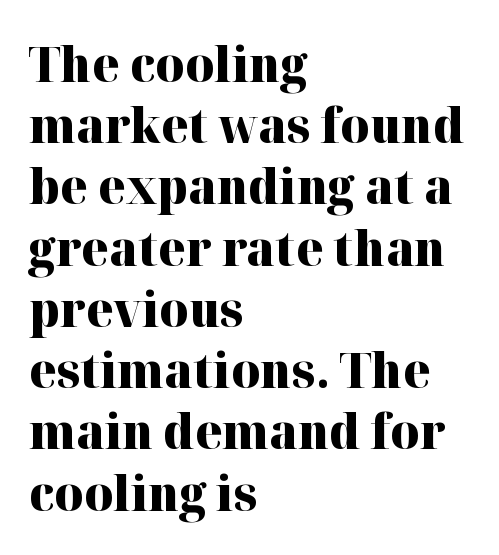
{"serif": "yes", "italic": "no", "bold": "yes", "weight": "heavy", "width": "normal", "stroke_contrast": "high", "x_height": "medium", "monospaced": "no", "underline": "no", "align": "left", "line_spacing": "normal", "line_spacing_ratio": 1.25, "letter_spacing": "normal", "letter_spacing_em": 0.0, "glyph_px": 49}
